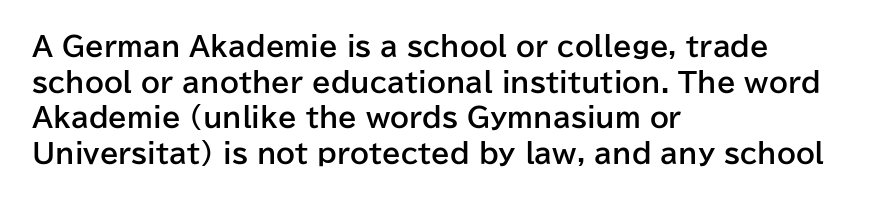
A typesetter would call this leading conventional body-copy spacing. Standard letterfit; no display-style spreading of the glyphs. The axis of the letterforms is exactly vertical. Typeset ragged right — the left edge is the straight one. Clear beneath every line of the passage. Each glyph is drawn with heavy, bold strokes.
